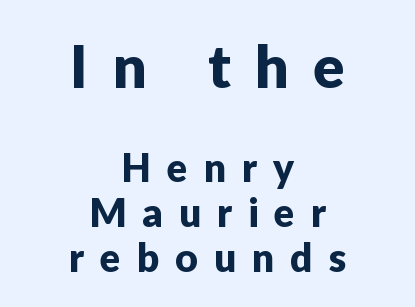
Display-style spreading of the glyphs; the letterfit is very open. Typesetter's note — upper block bumped up in size, lower block left smaller. To sum up the face: it is a sans, with no serifs. Unlike italic type, these characters show no tilt at all. Just letters on the line, the space beneath them empty. A typesetter would call this proportional, since set widths differ per character.
